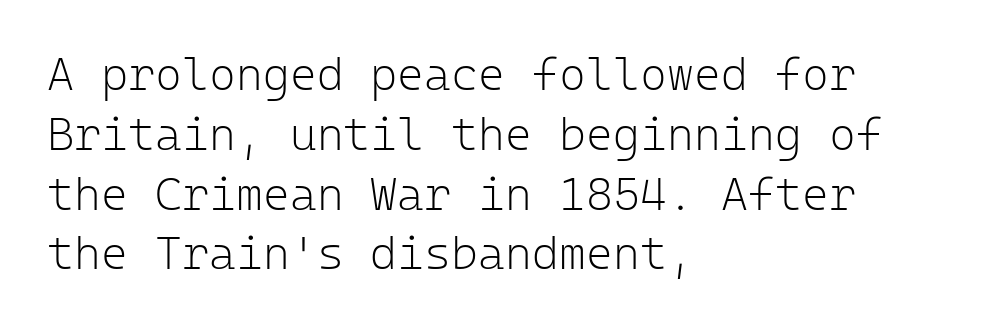
Q: Is the text bold? A: No.
Q: Is the text italic (slanted)? A: No, it is upright.
Q: Is the typeface a serif or a sans-serif typeface? A: Sans-serif.
Q: Is the text underlined? A: No.
Q: How is the paragraph aligned? A: Left-aligned.
Q: Is the spacing between letters normal or unusually wide? A: Normal.
Q: Is the spacing between lines tight, normal or loose? A: Normal.
Q: Width (condensed, normal, or wide)? A: Normal.
Q: Stroke contrast? A: Low.
Q: x-height? A: Medium.
Q: Monospaced? A: Yes.
